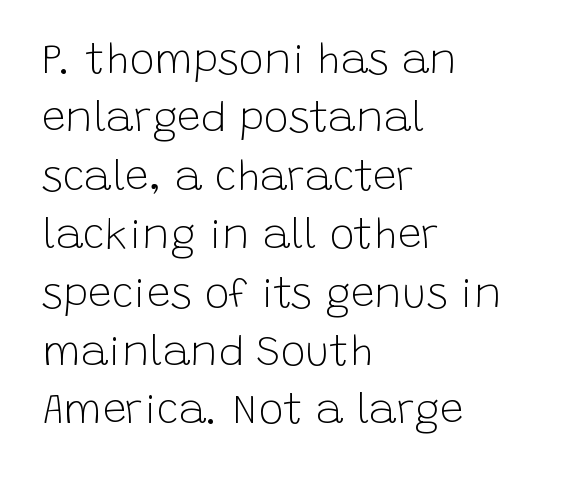
{"serif": "no", "italic": "no", "bold": "no", "weight": "light", "width": "normal", "stroke_contrast": "low", "x_height": "large", "monospaced": "no", "underline": "no", "align": "left", "line_spacing": "normal", "line_spacing_ratio": 1.39, "letter_spacing": "normal", "letter_spacing_em": 0.0, "glyph_px": 42}
